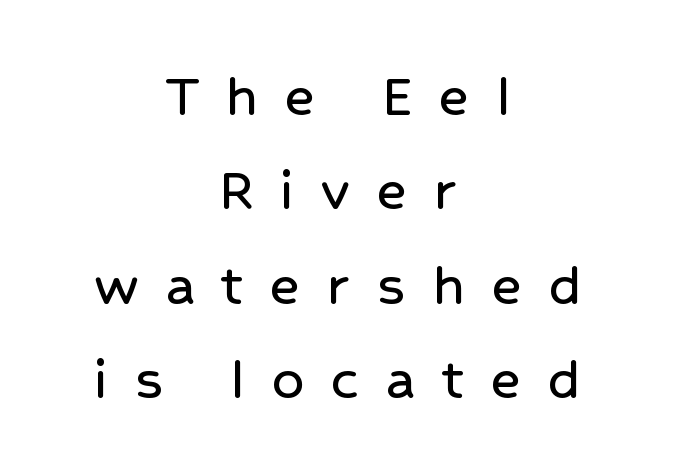
The image shows 63 px sans-serif type, upright; set centered, normal line spacing (1.5x), unusually wide letter spacing (+0.43 em), not underlined; low stroke contrast and a medium x-height.
